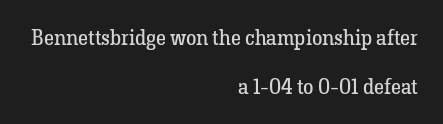
Style check: upright. Stems here are at most as thick as an everyday book face. Nobody touched the tracking dial on this one. Underline: absent. The line-height multiplier appears high, well above default. Horizontally, the lines are justified to the trailing edge only.
